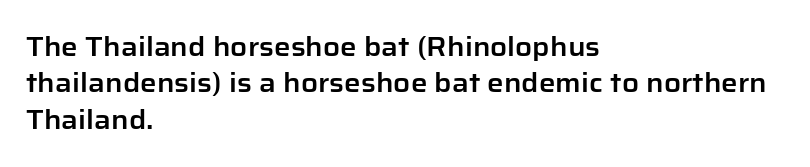
{"italic": "no", "underline": "no", "align": "left", "line_spacing": "normal", "line_spacing_ratio": 1.4, "letter_spacing": "normal", "letter_spacing_em": 0.0, "glyph_px": 26}
